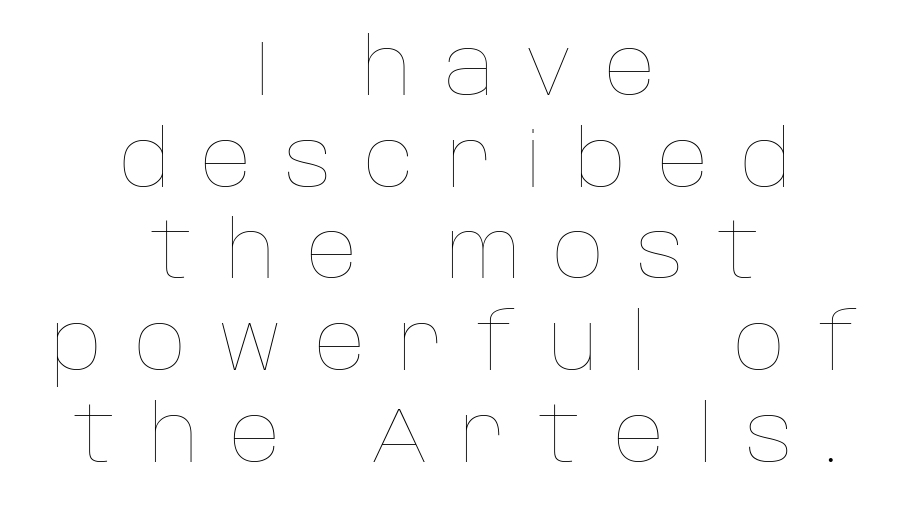
Q: Is the text bold? A: No.
Q: Is the text italic (slanted)? A: No, it is upright.
Q: Is the text underlined? A: No.
Q: How is the paragraph aligned? A: Centered.
Q: Is the spacing between letters normal or unusually wide? A: Unusually wide.
Q: Width (condensed, normal, or wide)? A: Normal.
Q: Stroke contrast? A: Low.
Q: x-height? A: Large.
Q: Monospaced? A: No.
